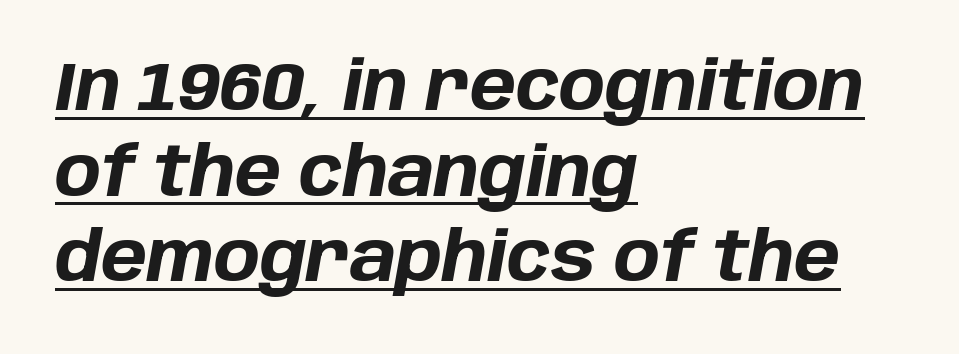
A typesetter would mark this as italic. The rendering uses natural spacing where letterforms have individual widths. Does extra space separate the letters? No, they use regular spacing. These lines stack with their left ends in a neat column.
